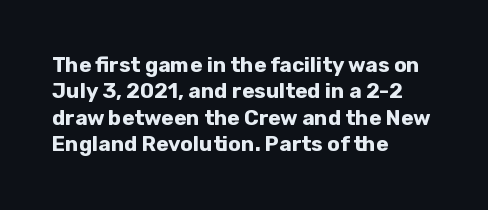
{"italic": "no", "bold": "yes", "underline": "no", "align": "left", "line_spacing": "normal", "line_spacing_ratio": 1.26, "letter_spacing": "normal", "letter_spacing_em": 0.0, "glyph_px": 21}
